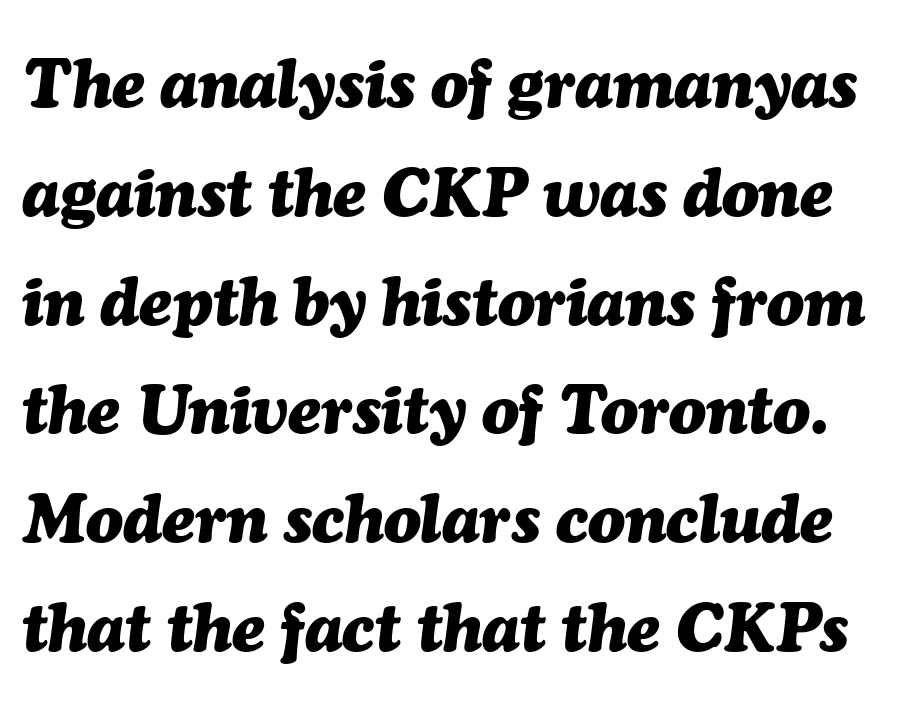
The glyphs look as if they've been sheared to an angle. Think of a printed novel: that variable character pitch is what you see here. A normal amount of white space separates one row of letters from the next. The tracking reads as untouched default to a designer's eye.
